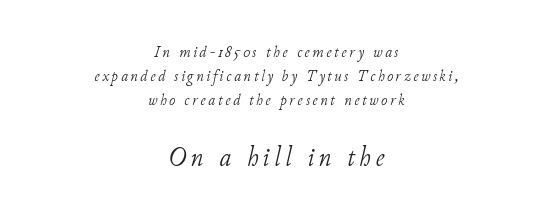
Typesetter's note — lower block bumped up in size, upper block left smaller. Rendered with sloped, italic letterforms. This rendering employs a face with finishing strokes, i.e., a serif. Do the characters align in a grid? No, the font is proportional. Notice how descenders clear the ascenders below comfortably — that's standard leading. Layout note: lines centered.
